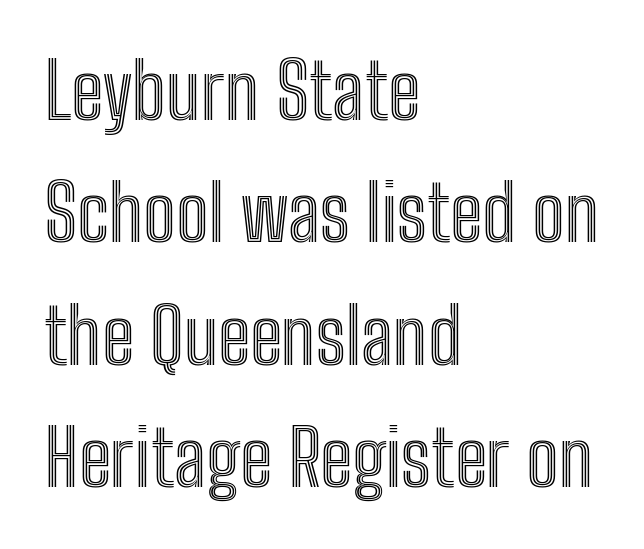
Q: Is the text italic (slanted)? A: No, it is upright.
Q: Is the text underlined? A: No.
Q: How is the paragraph aligned? A: Left-aligned.
Q: Is the spacing between letters normal or unusually wide? A: Normal.
Q: Is the spacing between lines tight, normal or loose? A: Normal.
Q: Width (condensed, normal, or wide)? A: Condensed.
Q: x-height? A: Medium.
Q: Monospaced? A: No.
